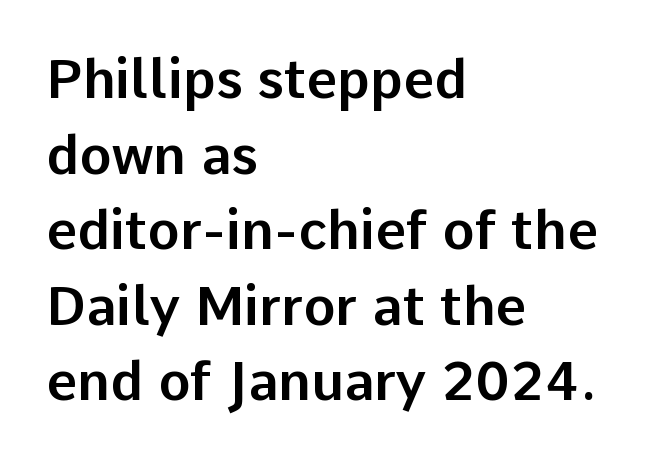
{"serif": "no", "italic": "no", "width": "normal", "stroke_contrast": "low", "x_height": "medium", "monospaced": "no", "underline": "no", "align": "left", "line_spacing": "normal", "line_spacing_ratio": 1.4, "letter_spacing": "normal", "letter_spacing_em": 0.0, "glyph_px": 54}
